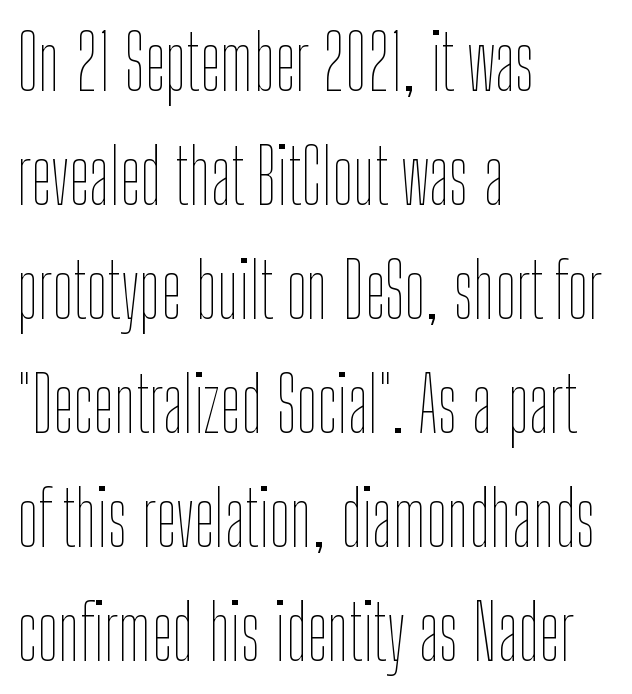
Q: Is the text bold? A: No.
Q: Is the text italic (slanted)? A: No, it is upright.
Q: Is the text underlined? A: No.
Q: How is the paragraph aligned? A: Left-aligned.
Q: Is the spacing between letters normal or unusually wide? A: Normal.
Q: Is the spacing between lines tight, normal or loose? A: Normal.
Q: Width (condensed, normal, or wide)? A: Condensed.
Q: Stroke contrast? A: Low.
Q: x-height? A: Medium.
Q: Monospaced? A: No.
